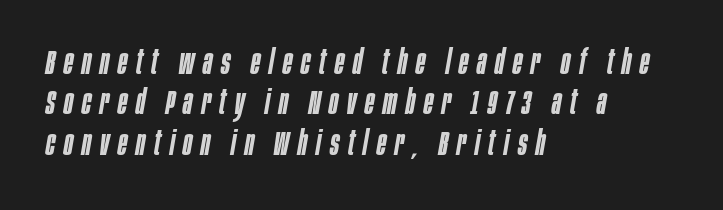
Posture: slanted. Notice how the passage keeps a crisp vertical edge on the left only. What stands out about the letter spacing? Its width — letters are far apart. This is moderately heavy type, rendered in semibold. The string is rendered with underlining switched off. Looks like regular typesetting: each glyph gets only the width it needs.
